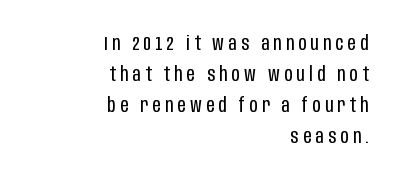
Letter spacing: wide. Italic? Not at all — the glyphs are vertical. Quick note: interline space is typical. Each line ends at the same right margin while the left side varies. Each stroke keeps to a modest, everyday thickness or less.
